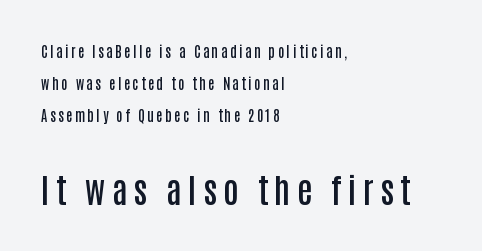
Q: Is the text bold? A: Semi-bold.
Q: Is the text italic (slanted)? A: No, it is upright.
Q: Is the typeface a serif or a sans-serif typeface? A: Sans-serif.
Q: Is the text underlined? A: No.
Q: How is the paragraph aligned? A: Left-aligned.
Q: Is the spacing between lines tight, normal or loose? A: Loose.
Q: Which block of text is set in a larger size, the first (top) or the second (bottom)? A: The second (bottom) one.
Q: Width (condensed, normal, or wide)? A: Condensed.
Q: Stroke contrast? A: Low.
Q: x-height? A: Large.
Q: Monospaced? A: No.
